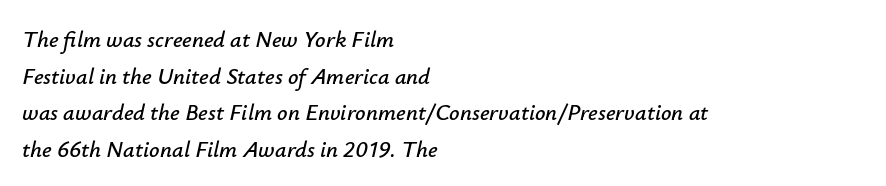
Q: Is the text italic (slanted)? A: Yes, it leans right by about 12 degrees.
Q: Is the text underlined? A: No.
Q: How is the paragraph aligned? A: Left-aligned.
Q: Is the spacing between letters normal or unusually wide? A: Normal.
Q: Is the spacing between lines tight, normal or loose? A: Normal.
